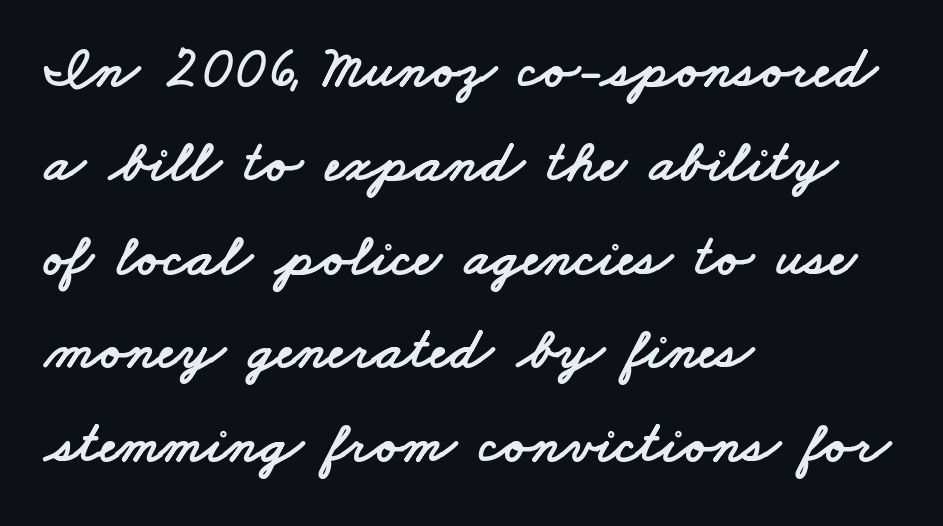
Notice how descenders clear the ascenders below comfortably — that's standard leading. Line starts are locked; line ends wander. The font family rendered here belongs to the sans-serif group. Character widths vary here, with narrow letters taking less room than wide ones. This sample uses plain, unmodified letter spacing. The words here are not underlined.
